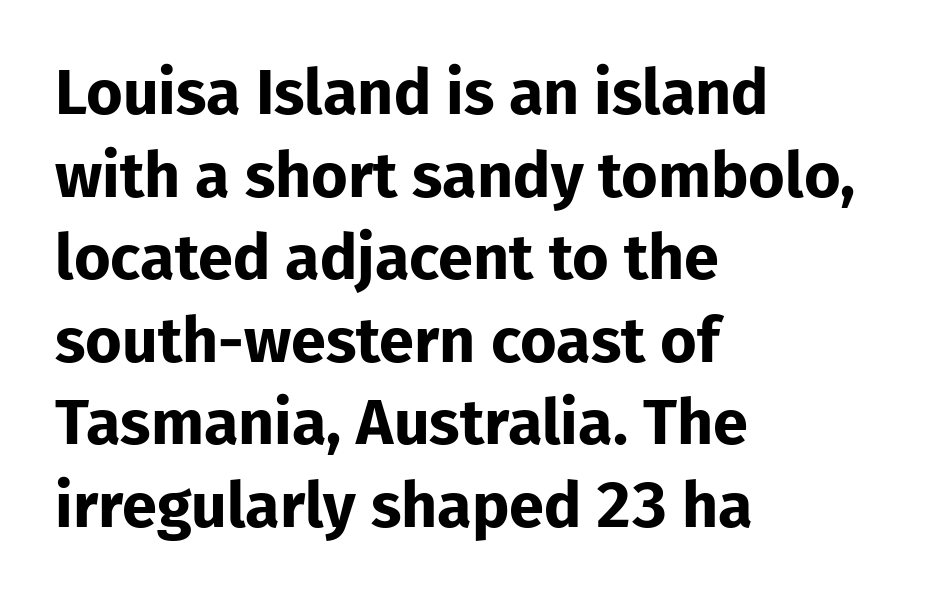
{"serif": "no", "italic": "no", "bold": "yes", "weight": "bold", "width": "normal", "stroke_contrast": "low", "x_height": "medium", "monospaced": "no", "underline": "no", "align": "left", "line_spacing": "normal", "line_spacing_ratio": 1.31, "letter_spacing": "normal", "letter_spacing_em": 0.0, "glyph_px": 63}
